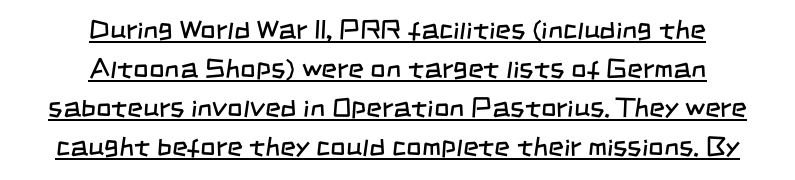
The image shows 27 px text type; set centered, normal line spacing (1.45x), normal letter spacing, underlined.
